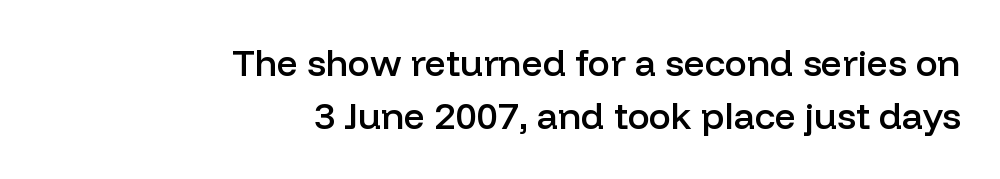
{"serif": "no", "italic": "no", "bold": "semi", "weight": "semibold", "width": "normal", "stroke_contrast": "low", "x_height": "medium", "monospaced": "no", "underline": "no", "align": "right", "line_spacing": "normal", "line_spacing_ratio": 1.44, "letter_spacing": "normal", "letter_spacing_em": 0.0, "glyph_px": 37}
